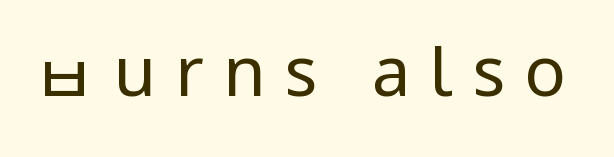
The image shows 69 px regular-weight, condensed sans-serif type, upright; set unusually wide letter spacing (+0.27 em), not underlined; low stroke contrast.
